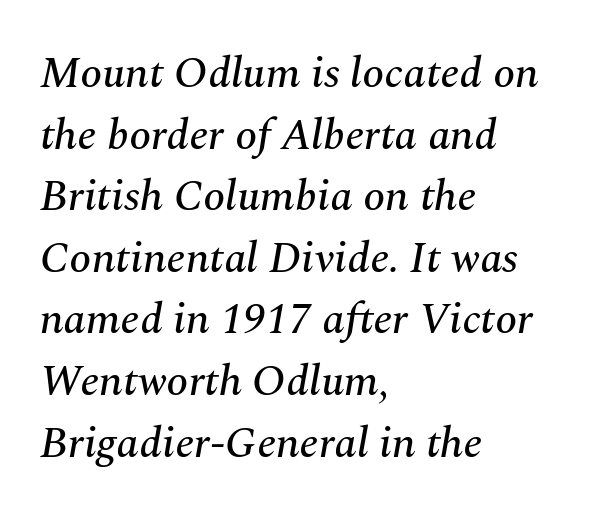
Q: Is the text italic (slanted)? A: Yes, it leans right by about 10 degrees.
Q: Is the typeface a serif or a sans-serif typeface? A: Serif.
Q: Is the text underlined? A: No.
Q: How is the paragraph aligned? A: Left-aligned.
Q: Is the spacing between letters normal or unusually wide? A: Normal.
Q: Is the spacing between lines tight, normal or loose? A: Normal.
Q: Width (condensed, normal, or wide)? A: Normal.
Q: Stroke contrast? A: Medium.
Q: x-height? A: Medium.
Q: Monospaced? A: No.
